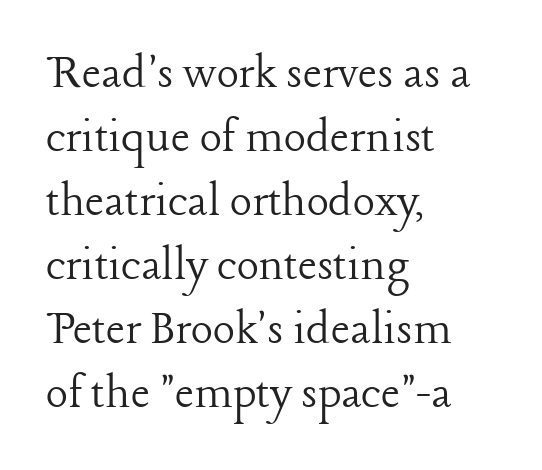
One-word summary of the alignment: left. The area under the type is left untouched. The tracking reads as untouched default to a designer's eye. Designer's note — italics off, roman on. Nothing heavy about these letters — not bold at all.
